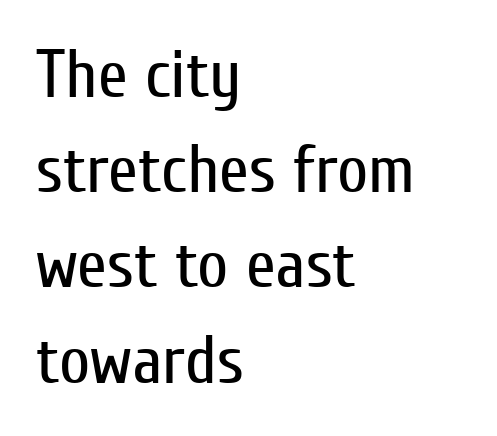
Q: Is the text bold? A: No.
Q: Is the text italic (slanted)? A: No, it is upright.
Q: Is the typeface a serif or a sans-serif typeface? A: Sans-serif.
Q: Is the text underlined? A: No.
Q: How is the paragraph aligned? A: Left-aligned.
Q: Is the spacing between letters normal or unusually wide? A: Normal.
Q: Is the spacing between lines tight, normal or loose? A: Normal.
Q: Width (condensed, normal, or wide)? A: Condensed.
Q: Stroke contrast? A: Low.
Q: x-height? A: Medium.
Q: Monospaced? A: No.
